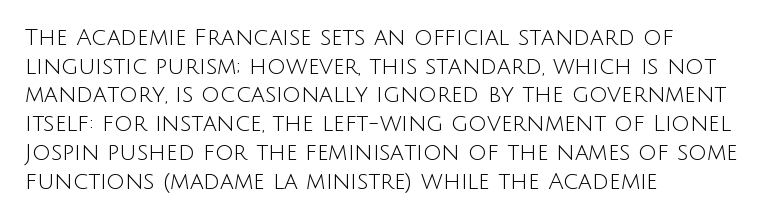
{"italic": "no", "bold": "no", "underline": "no", "align": "left", "line_spacing": "normal", "line_spacing_ratio": 1.25, "letter_spacing": "normal", "letter_spacing_em": 0.0, "glyph_px": 23}
